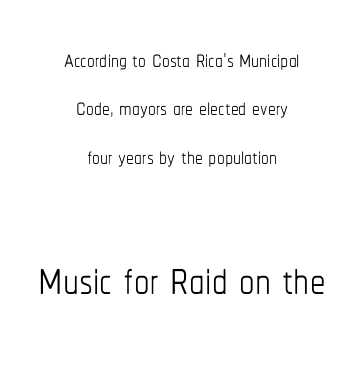
The image shows 62 px thin, condensed type, upright; set centered, normal line spacing (1.56x), normal letter spacing, not underlined; the second (bottom) block is 2.0x larger; low stroke contrast and a medium x-height.
